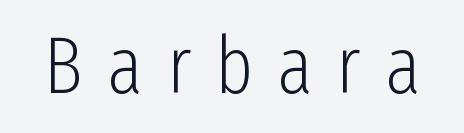
The area under the type is left untouched. The rendering shows plain stroke endings on the letterforms — a sans-serif design. In terms of posture, this sample is upright. Substantial extra tracking has been applied to these lines.
